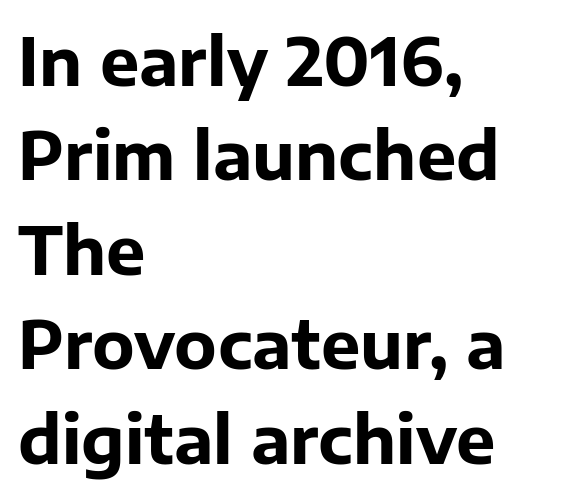
The text was rendered using a sans face with plain stroke endings. Check the space under the baseline: it is left empty. Quick note: interline space is typical. The letterforms sit shoulder to shoulder at normal distance. Italic: no, the glyphs are upright roman. A dark, heavy texture on the line: the type is bold.
